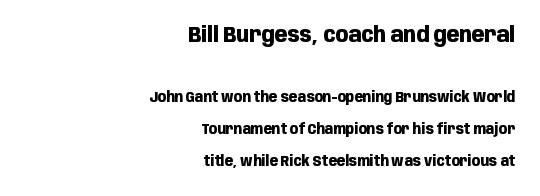
Q: Is the text bold? A: Yes.
Q: Is the text italic (slanted)? A: No, it is upright.
Q: Is the text underlined? A: No.
Q: How is the paragraph aligned? A: Right-aligned.
Q: Is the spacing between letters normal or unusually wide? A: Normal.
Q: Is the spacing between lines tight, normal or loose? A: Loose.
Q: Which block of text is set in a larger size, the first (top) or the second (bottom)? A: The first (top) one.
